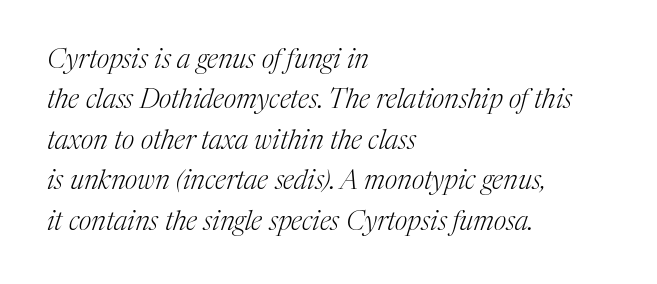
Q: Is the text bold? A: No.
Q: Is the text italic (slanted)? A: Yes, it leans right by about 17 degrees.
Q: Is the text underlined? A: No.
Q: How is the paragraph aligned? A: Left-aligned.
Q: Is the spacing between letters normal or unusually wide? A: Normal.
Q: Is the spacing between lines tight, normal or loose? A: Normal.
